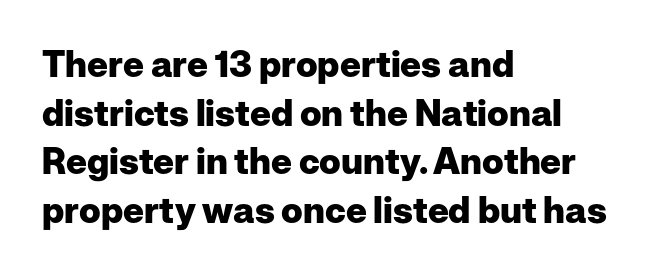
Q: Is the text bold? A: Yes.
Q: Is the text italic (slanted)? A: No, it is upright.
Q: Is the typeface a serif or a sans-serif typeface? A: Sans-serif.
Q: Is the text underlined? A: No.
Q: How is the paragraph aligned? A: Left-aligned.
Q: Is the spacing between letters normal or unusually wide? A: Normal.
Q: Is the spacing between lines tight, normal or loose? A: Normal.
Q: Width (condensed, normal, or wide)? A: Normal.
Q: Stroke contrast? A: Low.
Q: x-height? A: Medium.
Q: Monospaced? A: No.
